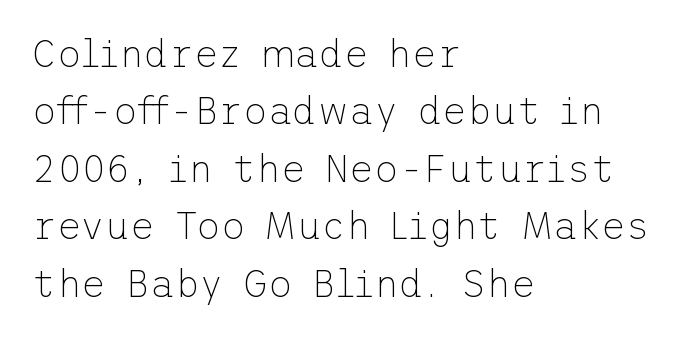
{"serif": "no", "italic": "no", "bold": "no", "weight": "thin", "width": "normal", "stroke_contrast": "low", "x_height": "medium", "underline": "no", "align": "left", "line_spacing": "normal", "line_spacing_ratio": 1.51, "letter_spacing": "normal", "letter_spacing_em": 0.0, "glyph_px": 38}
